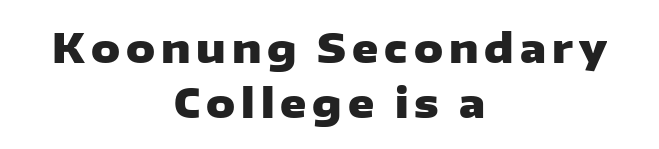
{"serif": "no", "italic": "no", "bold": "yes", "weight": "heavy", "width": "wide", "stroke_contrast": "low", "x_height": "medium", "monospaced": "no", "underline": "no", "align": "center", "line_spacing": "normal", "line_spacing_ratio": 1.38, "glyph_px": 40}
